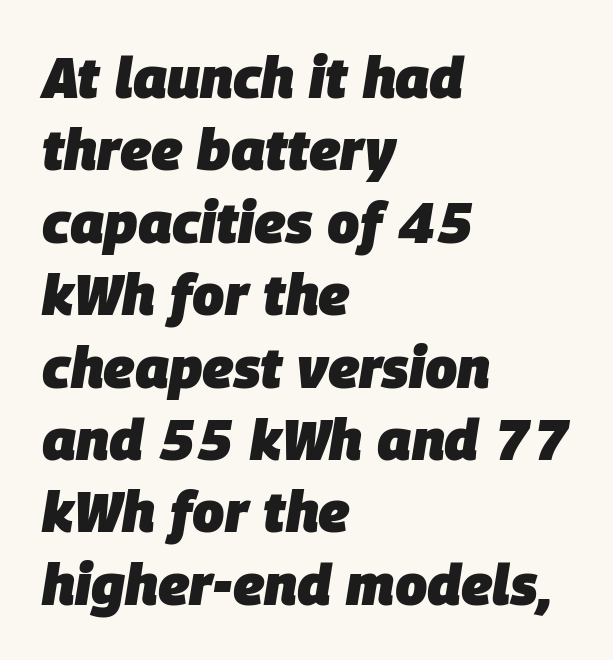
Pretty heavy lettering here — definitely bold. The passage shown stacks its lines at a standard gap. Descenders are the only things crossing below the line. Is the letter spacing exaggerated? No — it looks like the ordinary default. Notice how the stems are inclined rather than vertical — that's the hallmark of italics.
